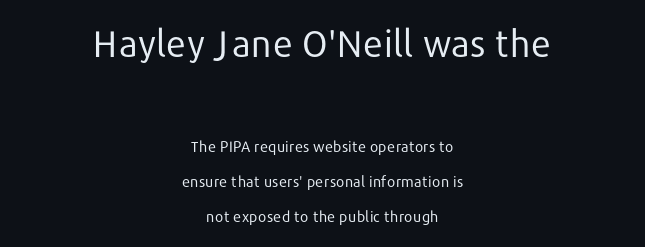
Q: Is the text bold? A: No.
Q: Is the text italic (slanted)? A: No, it is upright.
Q: Is the typeface a serif or a sans-serif typeface? A: Sans-serif.
Q: Is the text underlined? A: No.
Q: How is the paragraph aligned? A: Centered.
Q: Is the spacing between letters normal or unusually wide? A: Normal.
Q: Is the spacing between lines tight, normal or loose? A: Loose.
Q: Which block of text is set in a larger size, the first (top) or the second (bottom)? A: The first (top) one.
Q: Width (condensed, normal, or wide)? A: Normal.
Q: Stroke contrast? A: Low.
Q: x-height? A: Medium.
Q: Monospaced? A: No.
